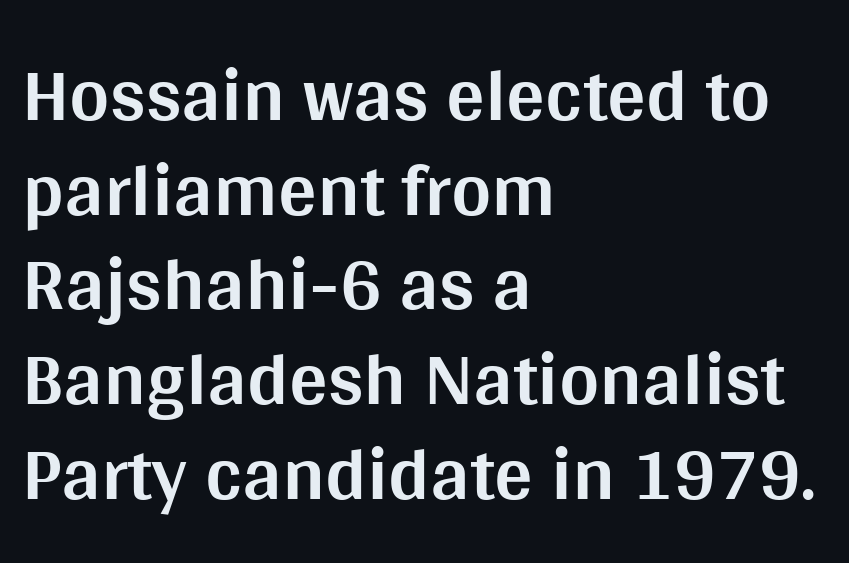
The image shows 77 px bold sans-serif type, upright; set left-aligned, line spacing 1.23x, normal letter spacing, not underlined; medium stroke contrast and a large x-height.
